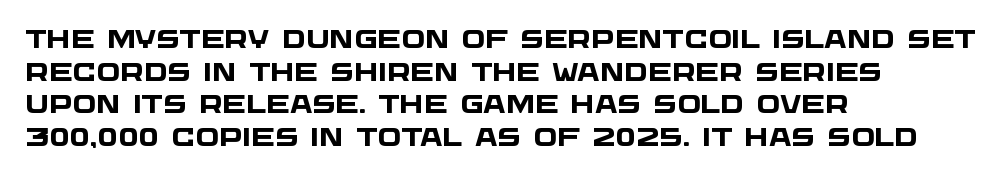
Q: Is the text bold? A: Yes.
Q: Is the text underlined? A: No.
Q: How is the paragraph aligned? A: Left-aligned.
Q: Is the spacing between letters normal or unusually wide? A: Normal.
Q: Is the spacing between lines tight, normal or loose? A: Normal.
